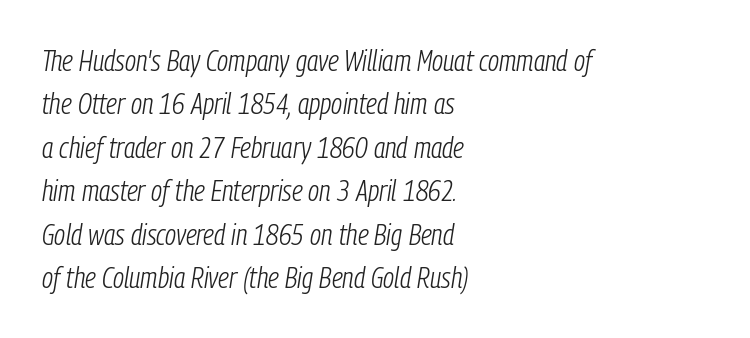
Q: Is the text bold? A: No.
Q: Is the text italic (slanted)? A: Yes, it leans right by about 9 degrees.
Q: Is the text underlined? A: No.
Q: How is the paragraph aligned? A: Left-aligned.
Q: Is the spacing between letters normal or unusually wide? A: Normal.
Q: Is the spacing between lines tight, normal or loose? A: Normal.
Q: Width (condensed, normal, or wide)? A: Condensed.
Q: Stroke contrast? A: Low.
Q: x-height? A: Medium.
Q: Monospaced? A: No.
